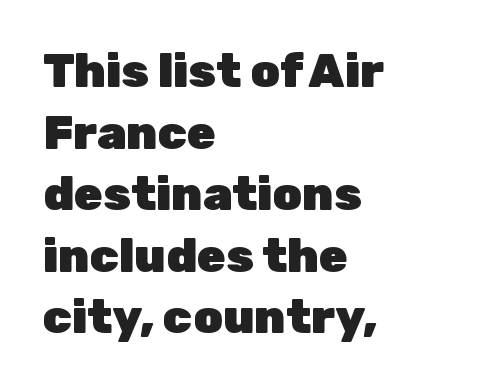
The image shows 47 px heavy sans-serif type, upright; set left-aligned, normal line spacing (1.31x), normal letter spacing, not underlined; low stroke contrast and a medium x-height.
